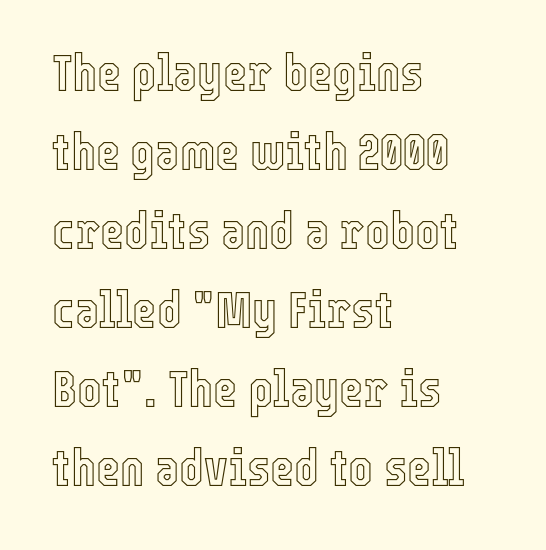
No extra tracking has been applied to these lines. Do the letters lean? They stand straight. A clean baseline with only descenders dipping below it. If you measured baseline to baseline, you'd find a middling distance. The passage shown is typed in a proportional face where columns would drift. Casual observation: everything's shoved over to the left.
